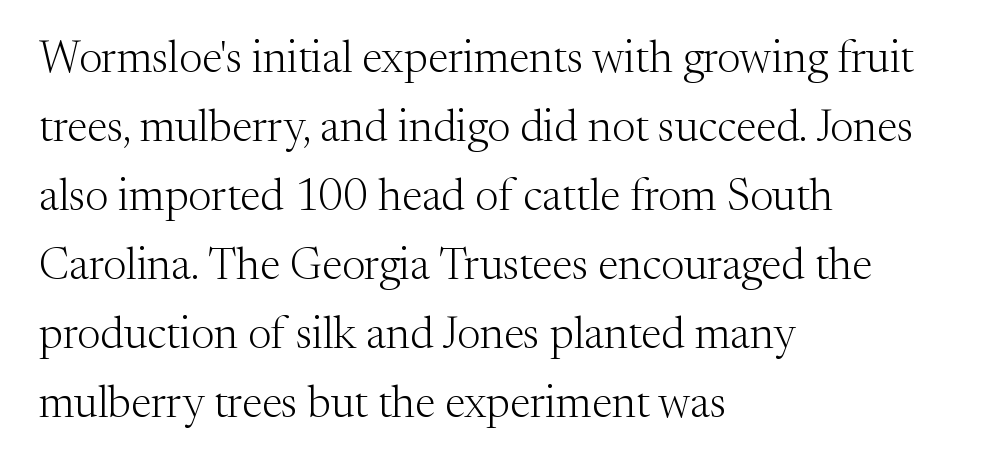
{"serif": "yes", "italic": "no", "bold": "no", "weight": "light", "width": "normal", "stroke_contrast": "medium", "x_height": "medium", "monospaced": "no", "underline": "no", "align": "left", "line_spacing": "normal", "line_spacing_ratio": 1.57, "letter_spacing": "normal", "letter_spacing_em": 0.0, "glyph_px": 44}
